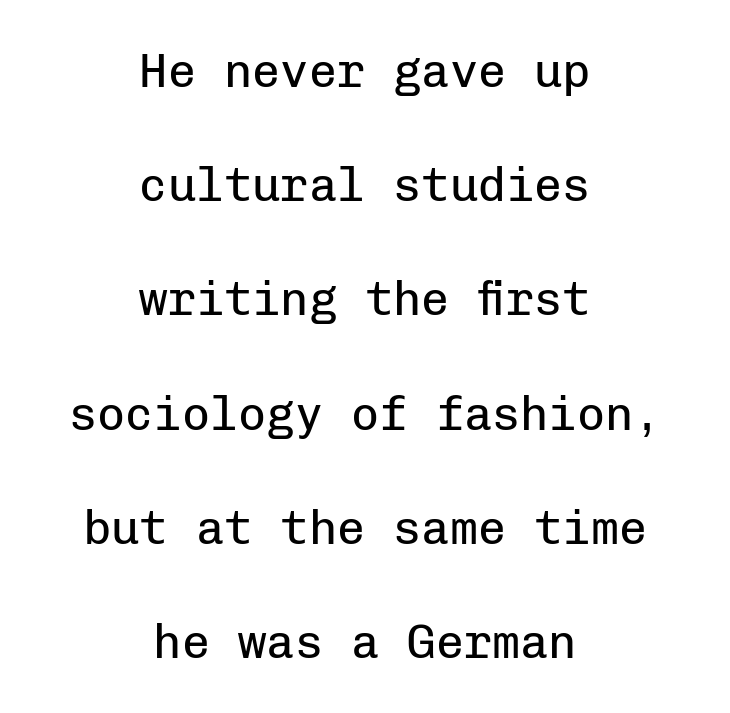
Q: Is the text bold? A: No.
Q: Is the text italic (slanted)? A: No, it is upright.
Q: Is the typeface a serif or a sans-serif typeface? A: Sans-serif.
Q: Is the text underlined? A: No.
Q: How is the paragraph aligned? A: Centered.
Q: Is the spacing between letters normal or unusually wide? A: Normal.
Q: Is the spacing between lines tight, normal or loose? A: Loose.
Q: Width (condensed, normal, or wide)? A: Normal.
Q: Stroke contrast? A: Low.
Q: x-height? A: Medium.
Q: Monospaced? A: Yes.
